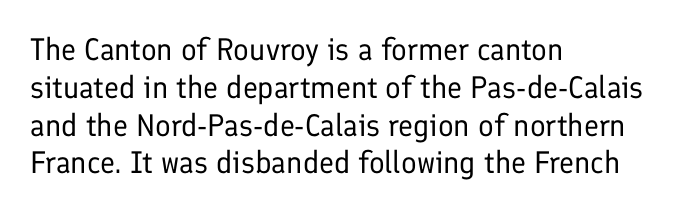
Q: Is the text bold? A: No.
Q: Is the text italic (slanted)? A: No, it is upright.
Q: Is the typeface a serif or a sans-serif typeface? A: Sans-serif.
Q: Is the text underlined? A: No.
Q: How is the paragraph aligned? A: Left-aligned.
Q: Is the spacing between letters normal or unusually wide? A: Normal.
Q: Width (condensed, normal, or wide)? A: Normal.
Q: Stroke contrast? A: Low.
Q: x-height? A: Medium.
Q: Monospaced? A: No.
